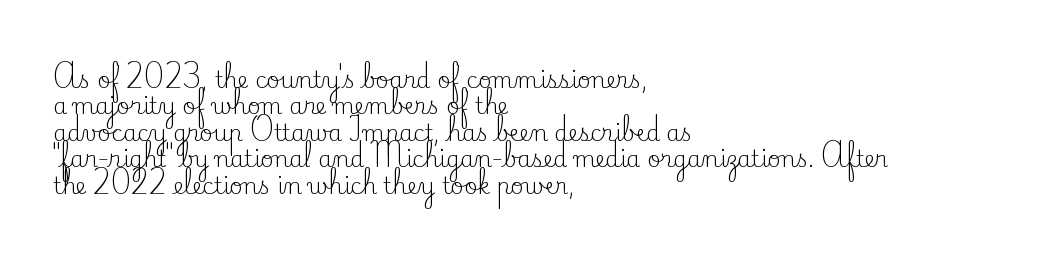
The image shows 22 px text type, upright; set left-aligned, line spacing 1.2x, normal letter spacing, not underlined.
